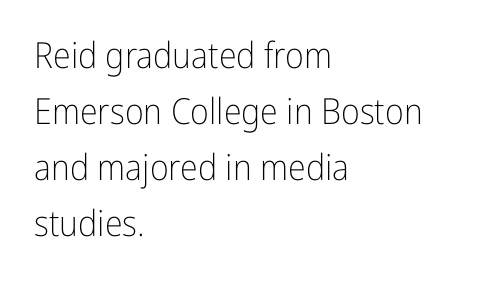
Q: Is the text bold? A: No.
Q: Is the text italic (slanted)? A: No, it is upright.
Q: Is the typeface a serif or a sans-serif typeface? A: Sans-serif.
Q: Is the text underlined? A: No.
Q: How is the paragraph aligned? A: Left-aligned.
Q: Is the spacing between letters normal or unusually wide? A: Normal.
Q: Is the spacing between lines tight, normal or loose? A: Normal.
Q: Width (condensed, normal, or wide)? A: Condensed.
Q: Stroke contrast? A: Low.
Q: x-height? A: Medium.
Q: Monospaced? A: No.
